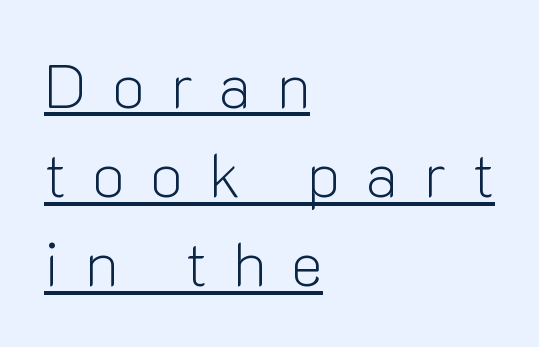
Q: Is the text bold? A: No.
Q: Is the text italic (slanted)? A: No, it is upright.
Q: Is the typeface a serif or a sans-serif typeface? A: Sans-serif.
Q: Is the text underlined? A: Yes.
Q: How is the paragraph aligned? A: Left-aligned.
Q: Is the spacing between letters normal or unusually wide? A: Unusually wide.
Q: Is the spacing between lines tight, normal or loose? A: Normal.
Q: Width (condensed, normal, or wide)? A: Normal.
Q: Stroke contrast? A: Low.
Q: x-height? A: Medium.
Q: Monospaced? A: No.
